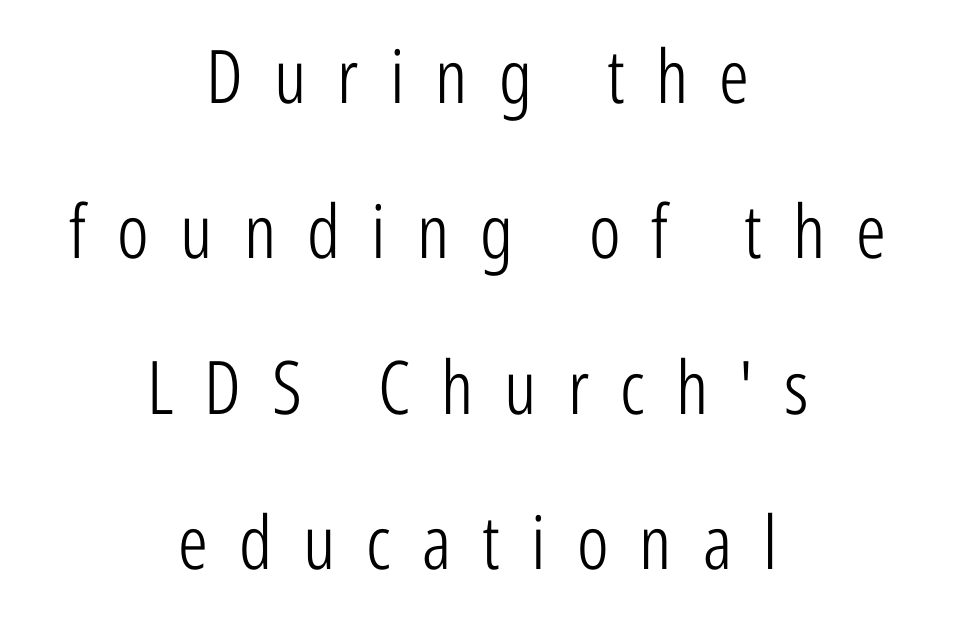
The image shows 74 px light, condensed sans-serif type, upright; set centered, loose line spacing (2.1x), unusually wide letter spacing (+0.42 em), not underlined; low stroke contrast and a medium x-height.
